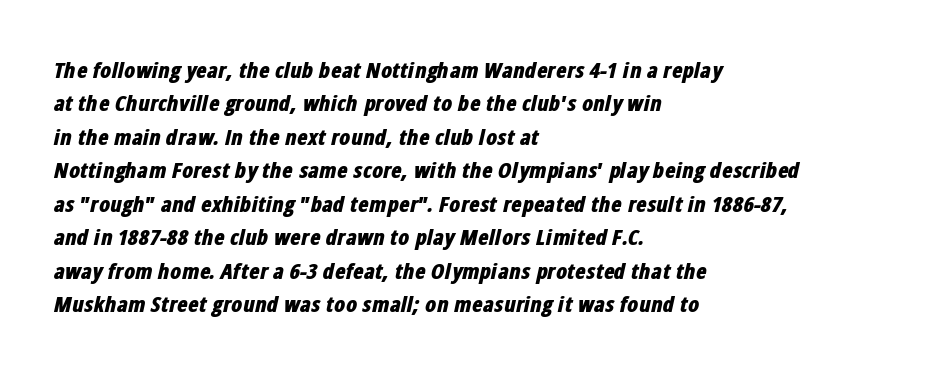
The lines sit at an ordinary, default distance from one another. The letters are bold, with thick, heavy strokes. The rag falls on the right side of this text block. Nothing unusual about the tracking: characters are spaced as the font intends. Rule under the text: the space is simply empty. The text carries the slant typical of an italic or oblique font.
